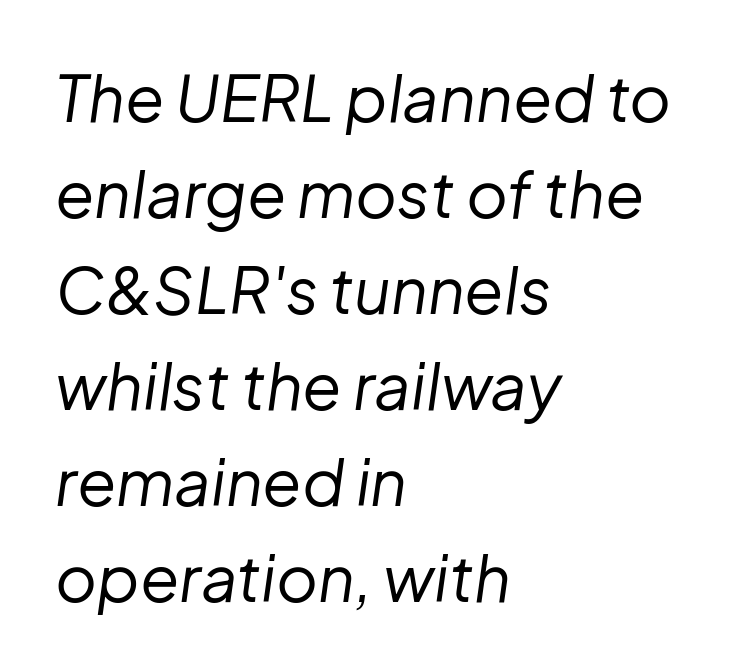
{"italic": "yes", "lean": "right", "slant_degrees": 8, "bold": "no", "weight": "regular", "width": "normal", "stroke_contrast": "low", "x_height": "medium", "monospaced": "no", "underline": "no", "align": "left", "line_spacing": "normal", "line_spacing_ratio": 1.5, "letter_spacing": "normal", "letter_spacing_em": 0.0, "glyph_px": 64}
